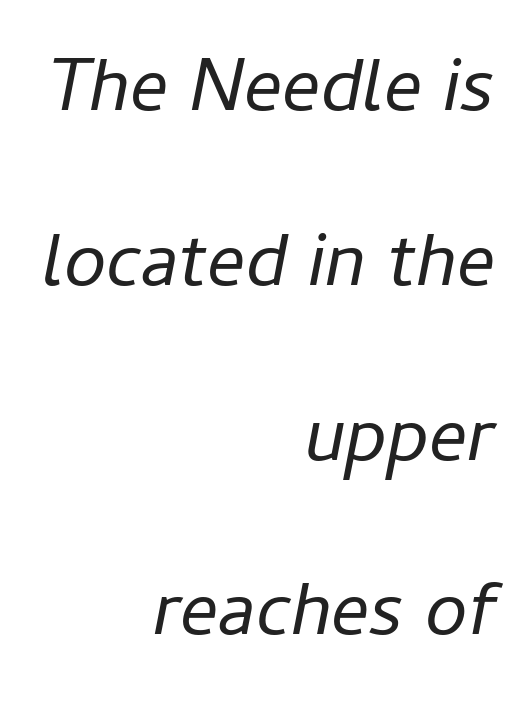
The image shows 76 px regular-weight type, italic (leaning right); set right-aligned, loose line spacing (2.3x), normal letter spacing, not underlined; low stroke contrast and a medium x-height.
